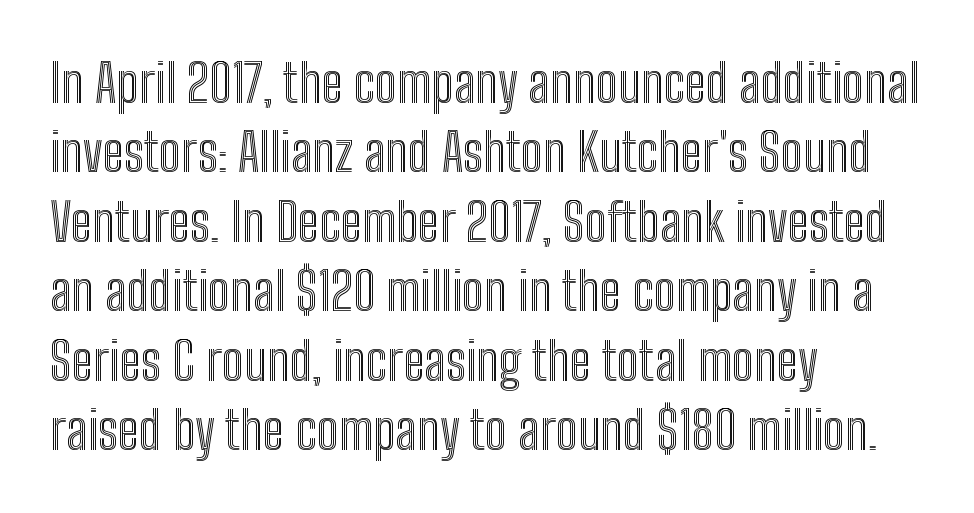
{"italic": "no", "width": "condensed", "x_height": "medium", "monospaced": "no", "underline": "no", "align": "left", "line_spacing": "normal", "line_spacing_ratio": 1.31, "letter_spacing": "normal", "letter_spacing_em": 0.0, "glyph_px": 53}
